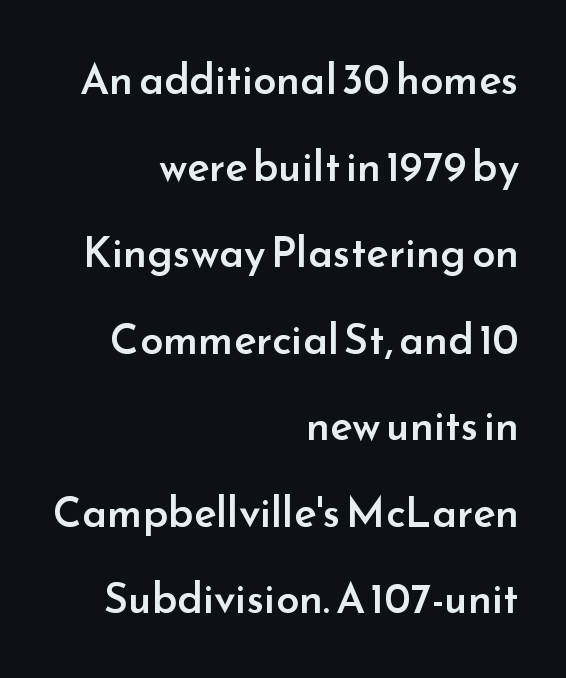
{"serif": "no", "italic": "no", "bold": "semi", "weight": "semibold", "width": "normal", "stroke_contrast": "low", "x_height": "small", "monospaced": "no", "underline": "no", "align": "right", "line_spacing": "loose", "line_spacing_ratio": 2.06, "letter_spacing": "normal", "letter_spacing_em": 0.0, "glyph_px": 42}
